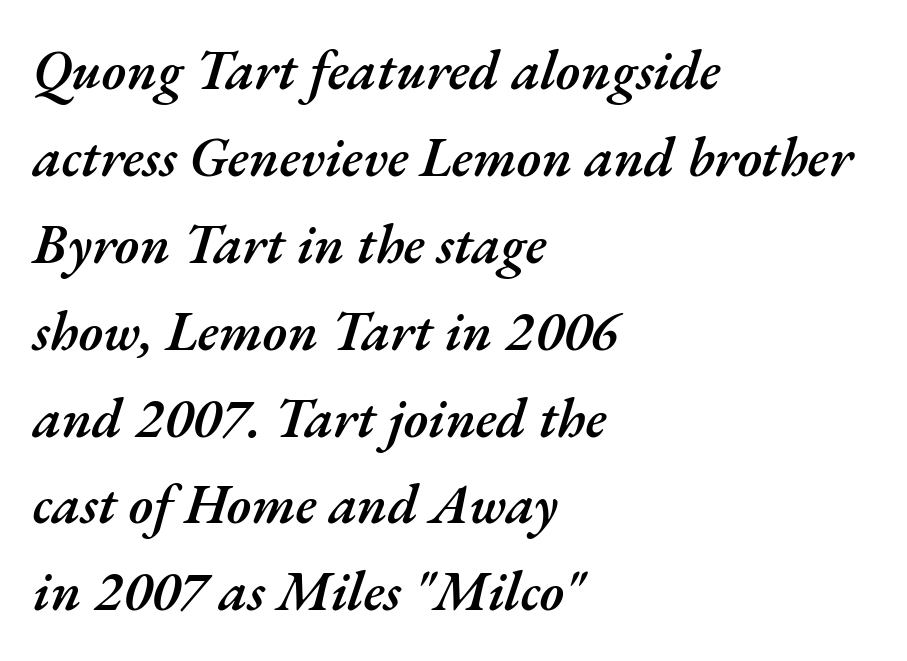
The image shows 55 px semibold type, italic (leaning right); set left-aligned, normal line spacing (1.58x), normal letter spacing, not underlined; medium stroke contrast and a small x-height.
